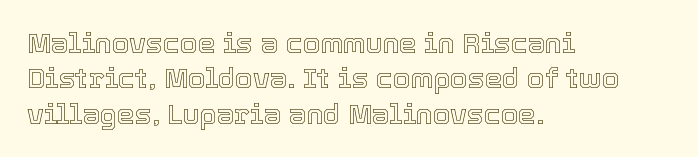
Where is the straight margin? On the left. Rendered with straight, roman letterforms. Regarding leading, the lines here are spaced in the standard way. Observe the ordinary spacing: letters are neighbours, not strangers.
